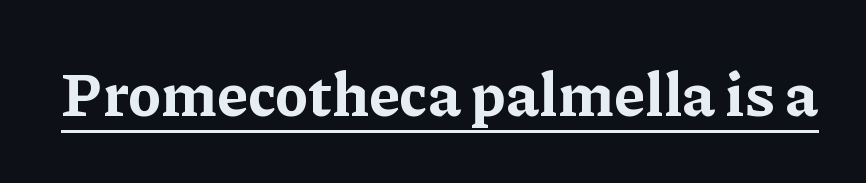
Q: Is the text bold? A: Yes.
Q: Is the text italic (slanted)? A: No, it is upright.
Q: Is the typeface a serif or a sans-serif typeface? A: Serif.
Q: Is the text underlined? A: Yes.
Q: Is the spacing between letters normal or unusually wide? A: Normal.
Q: Width (condensed, normal, or wide)? A: Normal.
Q: Stroke contrast? A: Low.
Q: x-height? A: Medium.
Q: Monospaced? A: No.
